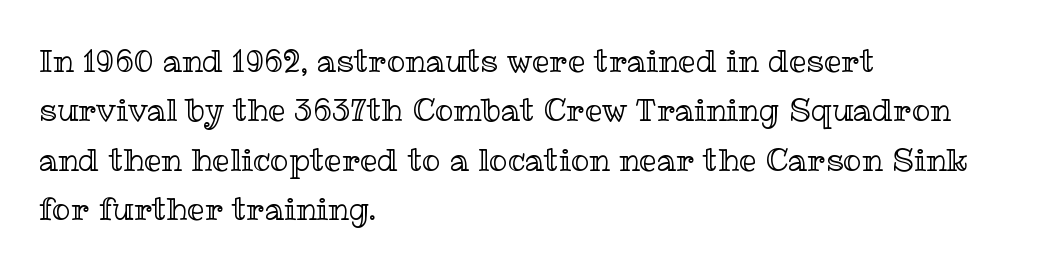
The image shows 31 px text type, upright; set left-aligned, normal line spacing (1.59x), normal letter spacing, not underlined; a medium x-height.
